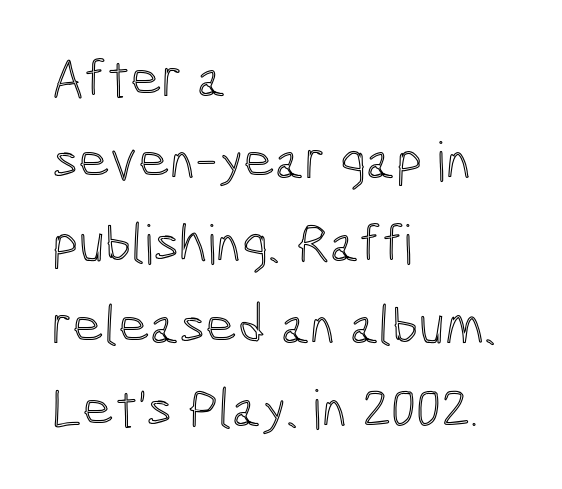
{"italic": "no", "width": "condensed", "x_height": "medium", "monospaced": "no", "underline": "no", "align": "left", "line_spacing": "normal", "line_spacing_ratio": 1.5, "letter_spacing": "normal", "letter_spacing_em": 0.0, "glyph_px": 55}
